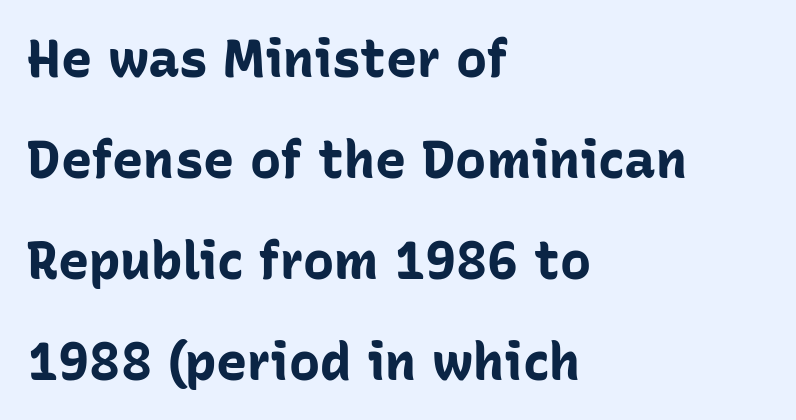
The typesetter chose a ragged-right arrangement here. Summary of weight: heavy, a full bold. Font category for this specimen: sans-serif. A roman cut, with each character standing at attention. Anything drawn beneath the words? Only blank space.
